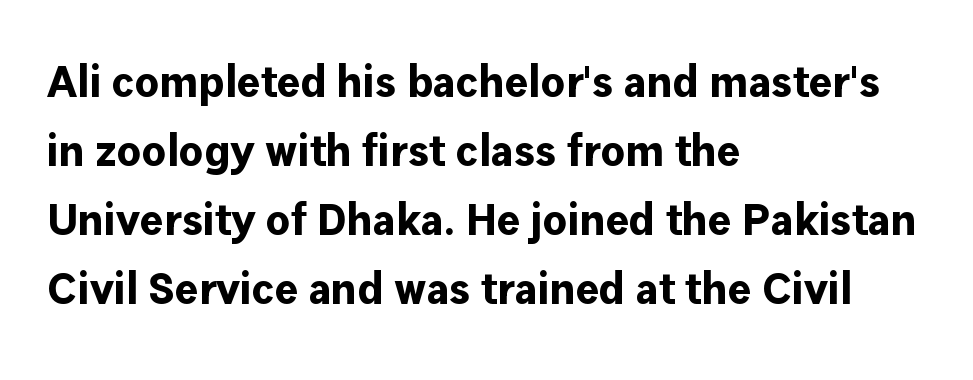
The image shows 44 px bold sans-serif type, upright; set left-aligned, normal line spacing (1.57x), normal letter spacing, not underlined; low stroke contrast and a medium x-height.
